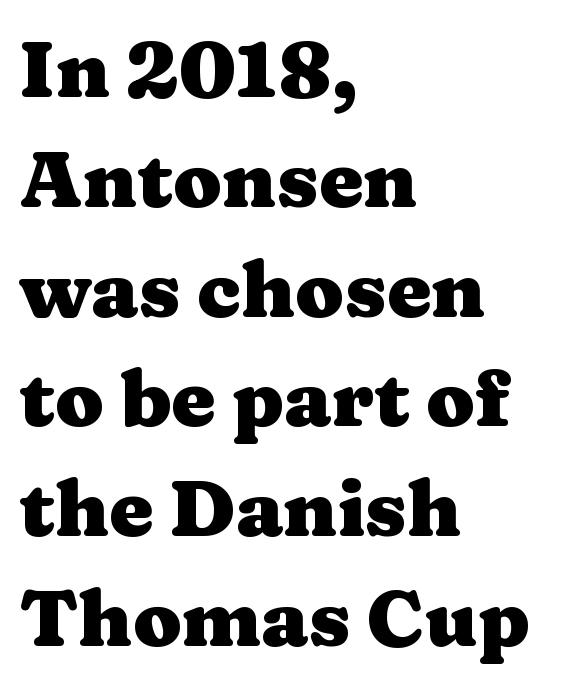
The image shows 79 px heavy, wide serif type, upright; set left-aligned, normal line spacing (1.39x), normal letter spacing, not underlined; medium stroke contrast and a medium x-height.
